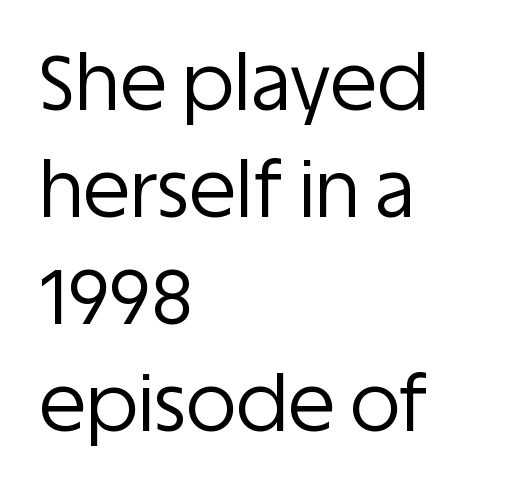
The words here are not underlined. The designer went with a sans here, leaving each stem footless. The characters are drawn with everyday or finer stroke widths. This sample uses an upright cut, with every glyph sitting square on the baseline.
